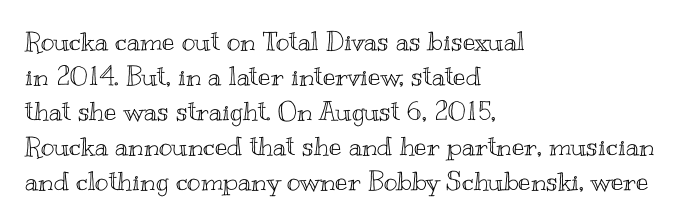
Upright lettering throughout. A classic flush-left, rag-right setting is used for this passage. Underlining? Definitely not there. The passage shown stacks its lines at a standard gap. The letterforms sit shoulder to shoulder at normal distance.
